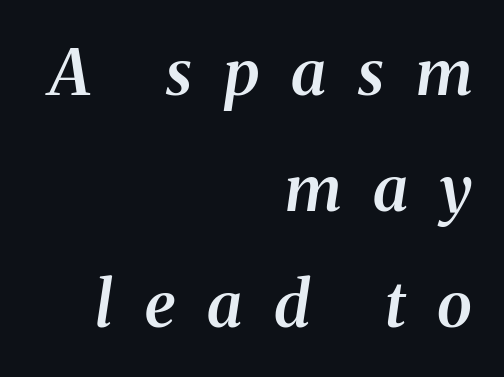
The image shows 64 px semibold serif type, italic (leaning right); set right-aligned, line spacing 1.81x, unusually wide letter spacing (+0.5 em), not underlined; medium stroke contrast and a medium x-height.
